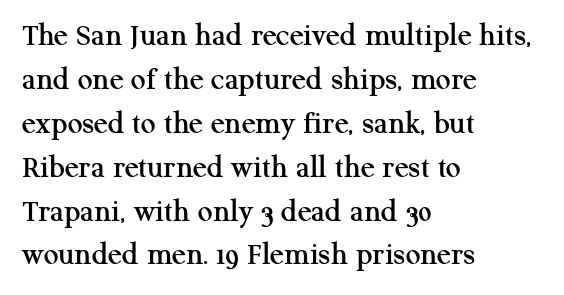
Little horizontal feet cap the strokes, marking this as serif type. Quick note: interline space is typical. The letters advance in unequal steps, a hallmark of proportional type. Rule under the text: the space is simply empty. Students, note that the glyphs here touch the page at normal intervals. This rendering uses left alignment, leaving the right contour irregular.
